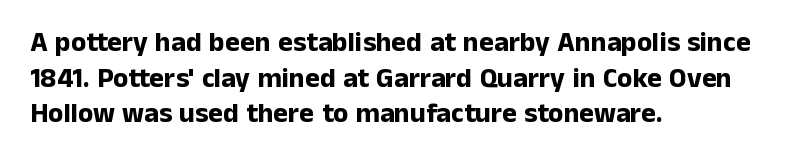
The image shows 28 px bold sans-serif type, upright; set left-aligned, normal line spacing (1.27x), normal letter spacing, not underlined; low stroke contrast and a medium x-height.
